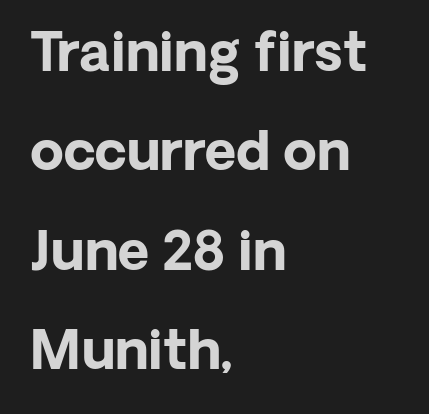
Q: Is the text bold? A: Yes.
Q: Is the text italic (slanted)? A: No, it is upright.
Q: Is the typeface a serif or a sans-serif typeface? A: Sans-serif.
Q: Is the text underlined? A: No.
Q: How is the paragraph aligned? A: Left-aligned.
Q: Is the spacing between letters normal or unusually wide? A: Normal.
Q: Width (condensed, normal, or wide)? A: Normal.
Q: Stroke contrast? A: Low.
Q: x-height? A: Medium.
Q: Monospaced? A: No.
